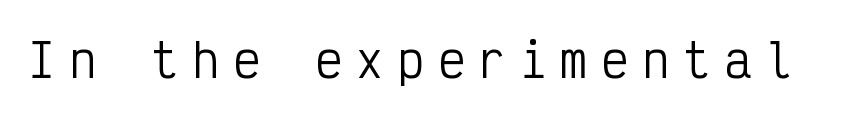
Spacing verdict: monospaced, one width for all characters. On a weight scale, this lands at 450 or below. Check under the words: just untouched page. The rendering shows plain stroke endings on the letterforms — a sans-serif design.
